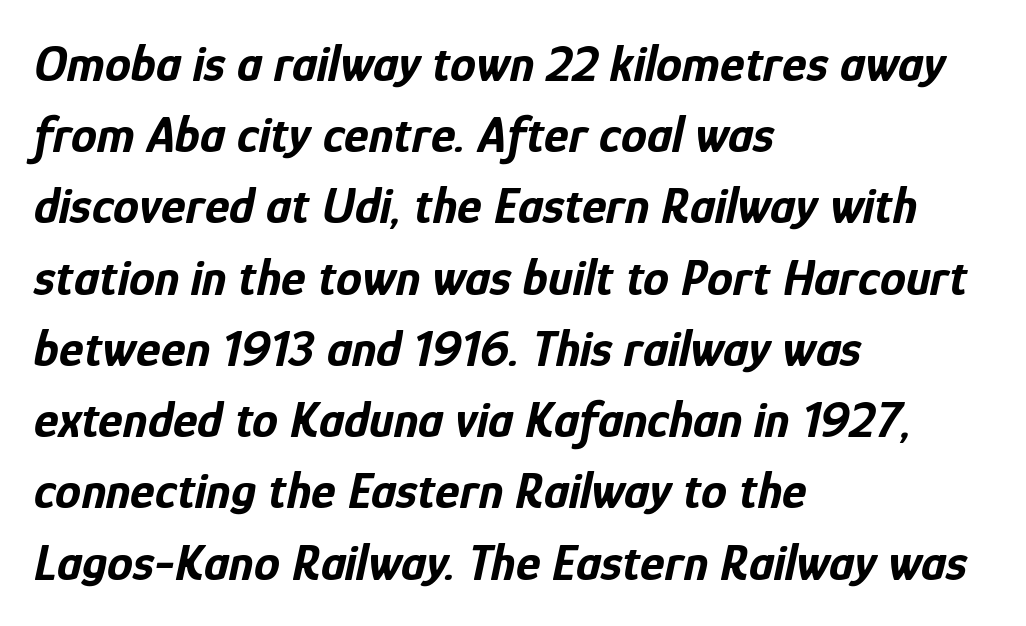
The image shows 52 px bold, condensed type, italic (leaning right); set left-aligned, normal line spacing (1.37x), normal letter spacing, not underlined; low stroke contrast and a medium x-height.
